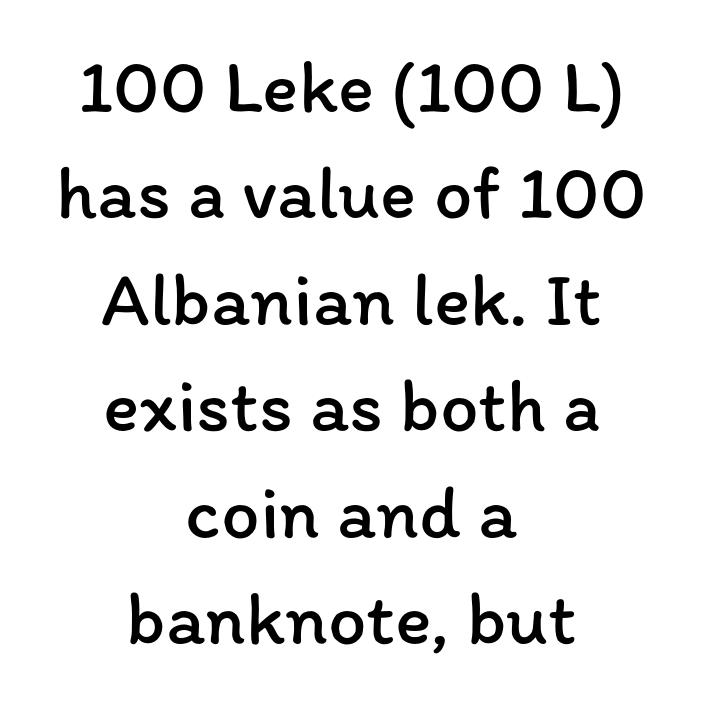
{"italic": "no", "bold": "no", "weight": "regular", "width": "normal", "stroke_contrast": "low", "x_height": "medium", "monospaced": "no", "underline": "no", "align": "center", "line_spacing": "normal", "line_spacing_ratio": 1.4, "letter_spacing": "normal", "letter_spacing_em": 0.0, "glyph_px": 76}
